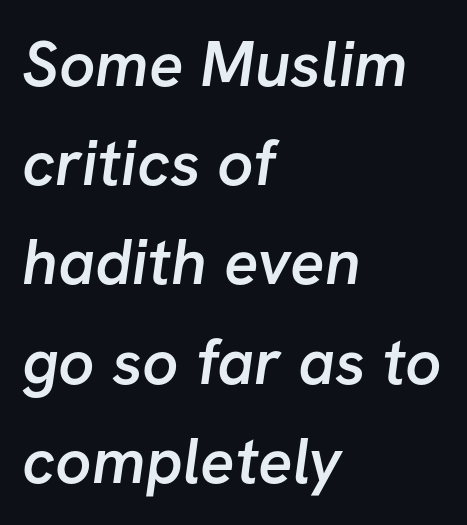
{"serif": "no", "bold": "semi", "weight": "semibold", "width": "normal", "stroke_contrast": "low", "x_height": "medium", "monospaced": "no", "underline": "no", "align": "left", "line_spacing": "normal", "line_spacing_ratio": 1.55, "letter_spacing": "normal", "letter_spacing_em": 0.0, "glyph_px": 64}
